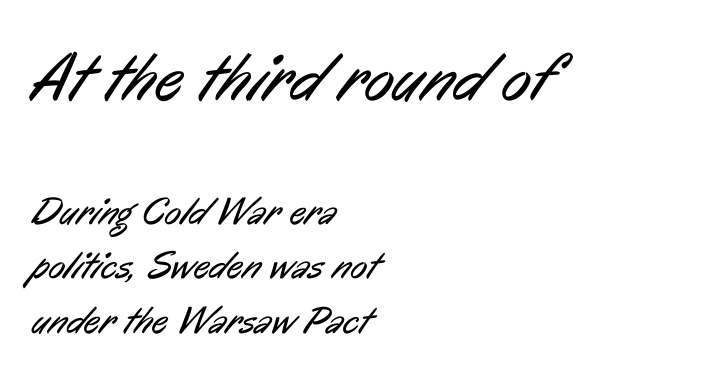
Think of a printed novel: that variable character pitch is what you see here. Font category for this specimen: sans-serif. Each word holds together tightly as a unit, with standard inter-letter gaps. The typesetter chose a ragged-right arrangement here. The rows are spaced the way most documents space them.
